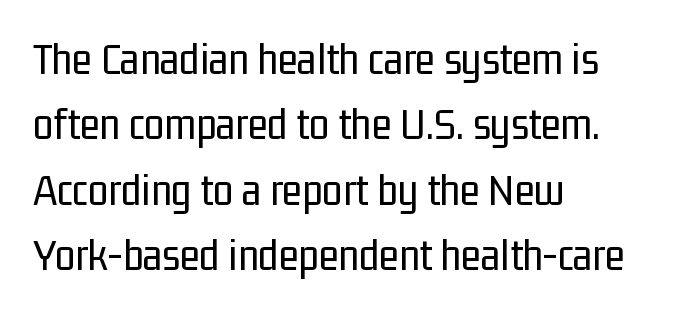
Q: Is the text bold? A: No.
Q: Is the text italic (slanted)? A: No, it is upright.
Q: Is the typeface a serif or a sans-serif typeface? A: Sans-serif.
Q: Is the text underlined? A: No.
Q: How is the paragraph aligned? A: Left-aligned.
Q: Is the spacing between letters normal or unusually wide? A: Normal.
Q: Is the spacing between lines tight, normal or loose? A: Normal.
Q: Width (condensed, normal, or wide)? A: Condensed.
Q: Stroke contrast? A: Low.
Q: x-height? A: Medium.
Q: Monospaced? A: No.
